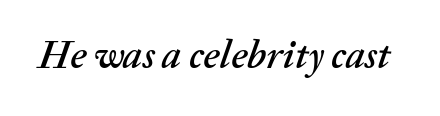
{"italic": "yes", "lean": "right", "slant_degrees": 20, "width": "normal", "stroke_contrast": "medium", "x_height": "medium", "monospaced": "no", "underline": "no", "letter_spacing": "normal", "letter_spacing_em": 0.0, "glyph_px": 39}
